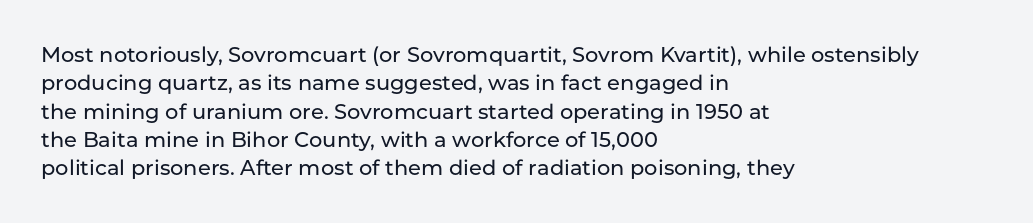
Q: Is the text italic (slanted)? A: No, it is upright.
Q: Is the text underlined? A: No.
Q: How is the paragraph aligned? A: Left-aligned.
Q: Is the spacing between letters normal or unusually wide? A: Normal.
Q: Is the spacing between lines tight, normal or loose? A: Normal.
